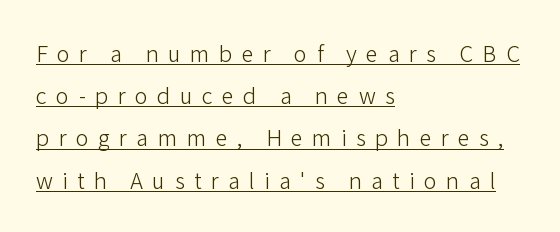
Between one letter and the next there's a generous, obvious gap. Style check: upright. Unbolded letterforms with no extra heft. One-word summary of the alignment: left. Horizontal bands of white between lines are thick stripes.
